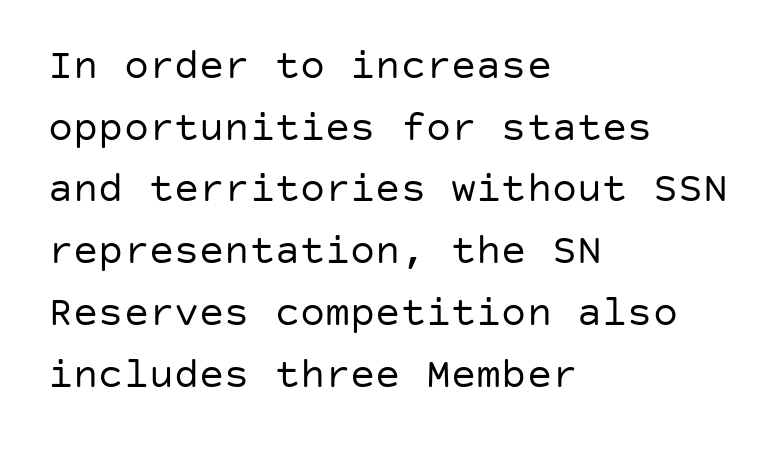
{"serif": "no", "italic": "no", "bold": "no", "weight": "regular", "width": "normal", "stroke_contrast": "low", "x_height": "large", "underline": "no", "align": "left", "line_spacing": "normal", "line_spacing_ratio": 1.47, "letter_spacing": "normal", "letter_spacing_em": 0.0, "glyph_px": 42}
